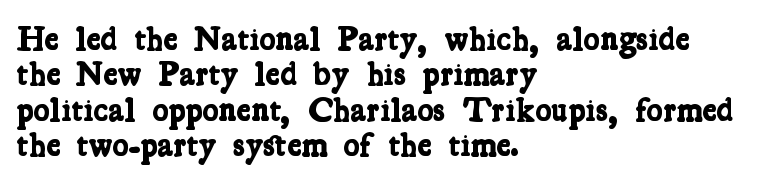
Q: Is the text bold? A: Yes.
Q: Is the typeface a serif or a sans-serif typeface? A: Serif.
Q: Is the text underlined? A: No.
Q: How is the paragraph aligned? A: Left-aligned.
Q: Is the spacing between letters normal or unusually wide? A: Normal.
Q: Is the spacing between lines tight, normal or loose? A: Tight.
Q: Width (condensed, normal, or wide)? A: Condensed.
Q: Stroke contrast? A: Low.
Q: x-height? A: Medium.
Q: Monospaced? A: No.
